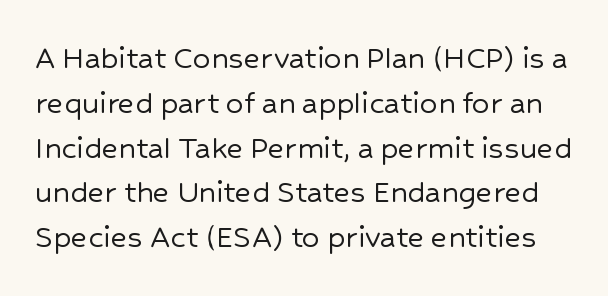
The image shows 35 px sans-serif type, upright; set normal line spacing (1.28x), normal letter spacing, not underlined; low stroke contrast and a medium x-height.
